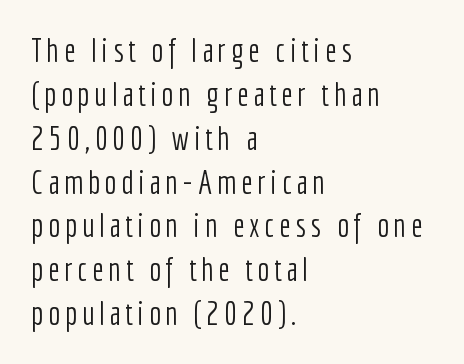
Q: Is the text bold? A: No.
Q: Is the text italic (slanted)? A: No, it is upright.
Q: Is the typeface a serif or a sans-serif typeface? A: Sans-serif.
Q: Is the text underlined? A: No.
Q: How is the paragraph aligned? A: Left-aligned.
Q: Is the spacing between lines tight, normal or loose? A: Normal.
Q: Width (condensed, normal, or wide)? A: Condensed.
Q: Stroke contrast? A: Low.
Q: x-height? A: Medium.
Q: Monospaced? A: No.
